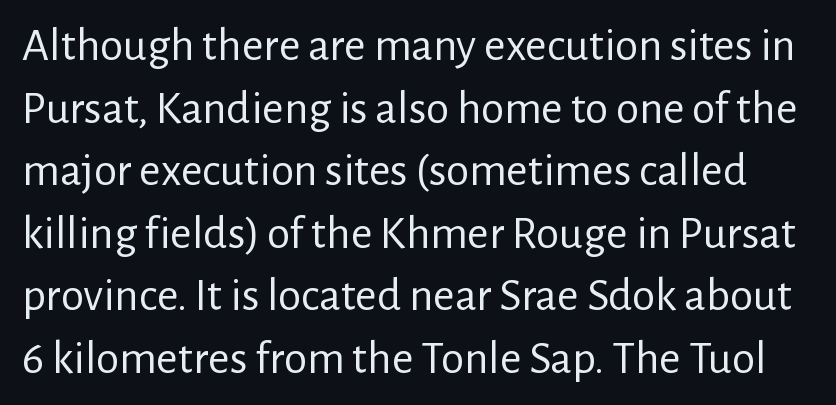
The image shows 47 px regular-weight sans-serif type, upright; set normal line spacing (1.33x), normal letter spacing, not underlined; low stroke contrast and a medium x-height.
